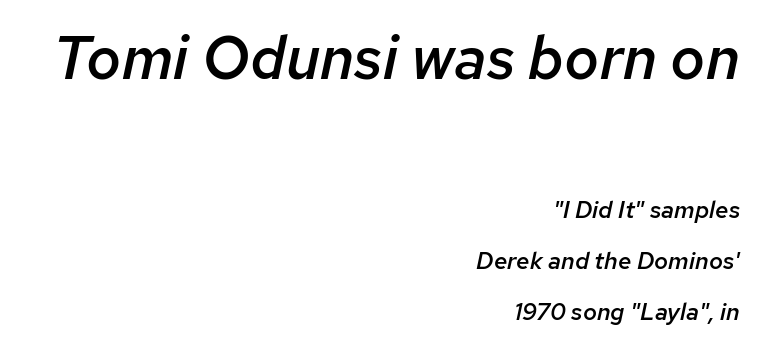
Glance below the letters and you will spot only blank space. Bigger letters appear in the top chunk; the bottom chunk is reduced. Looking at the ascenders, they clearly lean. These words are printed semibold, heavier than regular yet not bold. Note the varied advance widths — an 'i' is clearly narrower than an 'm'. Typeset ragged left — the right edge is the straight one.
